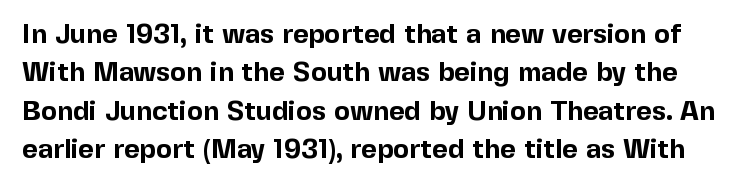
Q: Is the text bold? A: Yes.
Q: Is the text italic (slanted)? A: No, it is upright.
Q: Is the text underlined? A: No.
Q: Is the spacing between letters normal or unusually wide? A: Normal.
Q: Is the spacing between lines tight, normal or loose? A: Normal.
